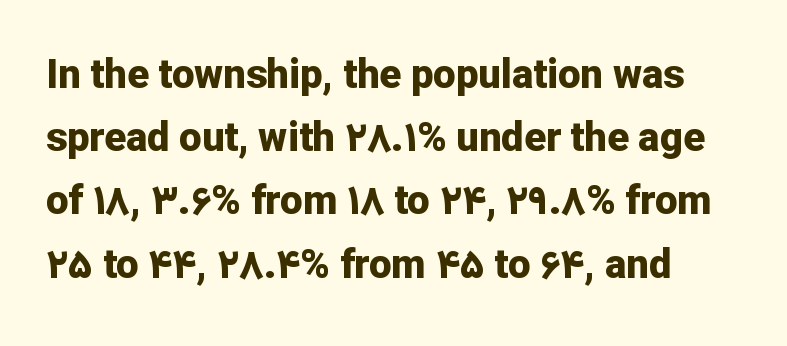
{"serif": "no", "italic": "no", "bold": "yes", "weight": "bold", "width": "normal", "stroke_contrast": "low", "x_height": "medium", "monospaced": "no", "underline": "no", "align": "left", "line_spacing": "normal", "line_spacing_ratio": 1.58, "letter_spacing": "normal", "letter_spacing_em": 0.0, "glyph_px": 40}
